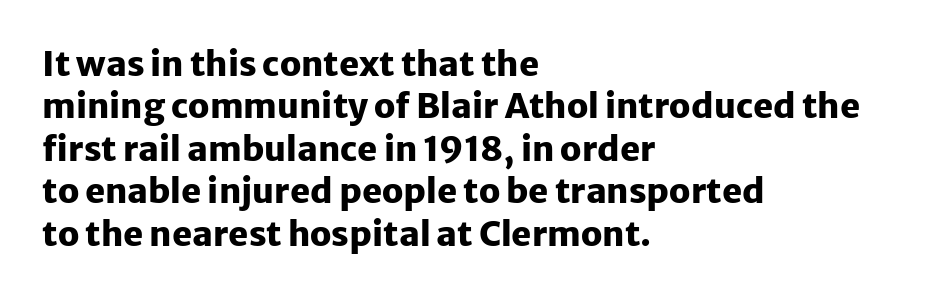
Do the characters align in a grid? No, the font is proportional. One-word summary of the alignment: left. Check under the words: just untouched page. In terms of letterform style, serifs are entirely absent.
